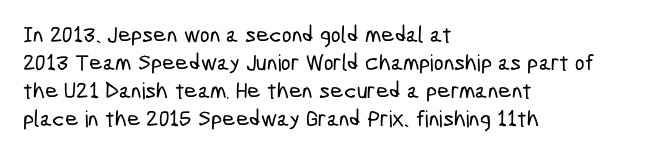
The image shows 23 px text type; set left-aligned, line spacing 1.22x, normal letter spacing, not underlined.
